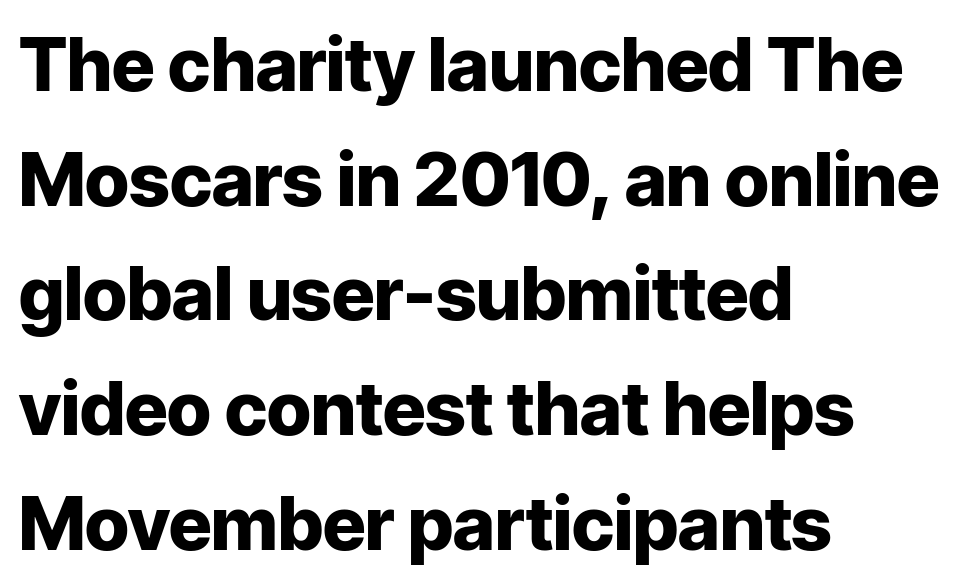
{"serif": "no", "italic": "no", "bold": "yes", "weight": "heavy", "width": "normal", "stroke_contrast": "low", "x_height": "medium", "monospaced": "no", "underline": "no", "align": "left", "line_spacing": "normal", "line_spacing_ratio": 1.55, "letter_spacing": "normal", "letter_spacing_em": 0.0, "glyph_px": 74}
